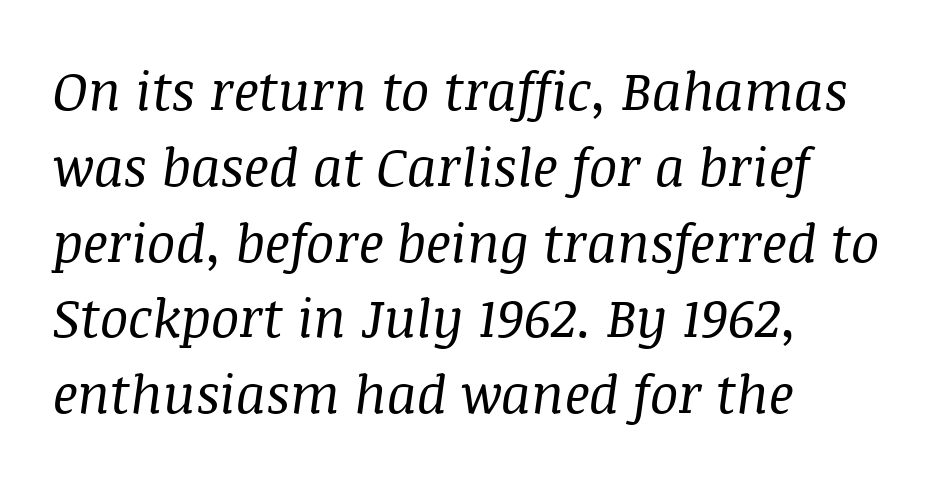
The image shows 53 px regular-weight serif type, italic (leaning right); set left-aligned, normal line spacing (1.43x), normal letter spacing, not underlined; medium stroke contrast and a large x-height.
